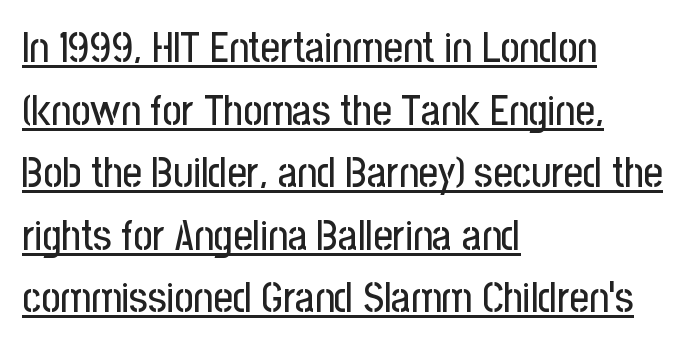
Q: Is the text italic (slanted)? A: No, it is upright.
Q: Is the typeface a serif or a sans-serif typeface? A: Sans-serif.
Q: Is the text underlined? A: Yes.
Q: How is the paragraph aligned? A: Left-aligned.
Q: Is the spacing between letters normal or unusually wide? A: Normal.
Q: Is the spacing between lines tight, normal or loose? A: Normal.
Q: Width (condensed, normal, or wide)? A: Condensed.
Q: Stroke contrast? A: Low.
Q: x-height? A: Medium.
Q: Monospaced? A: No.
